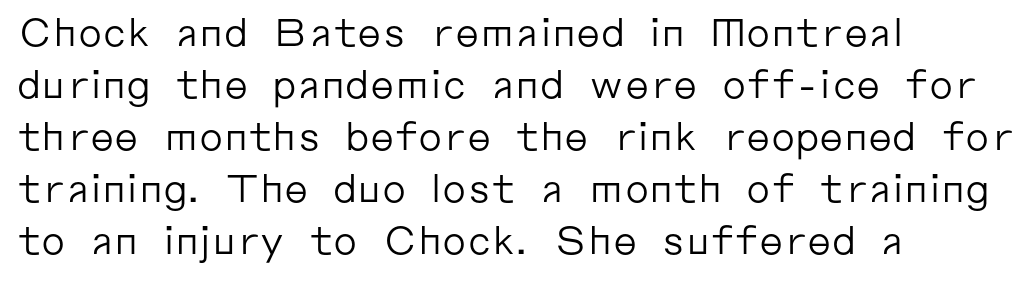
Q: Is the text bold? A: No.
Q: Is the text italic (slanted)? A: No, it is upright.
Q: Is the typeface a serif or a sans-serif typeface? A: Sans-serif.
Q: Is the text underlined? A: No.
Q: How is the paragraph aligned? A: Left-aligned.
Q: Is the spacing between letters normal or unusually wide? A: Normal.
Q: Is the spacing between lines tight, normal or loose? A: Normal.
Q: Width (condensed, normal, or wide)? A: Normal.
Q: Stroke contrast? A: Low.
Q: x-height? A: Medium.
Q: Monospaced? A: No.
